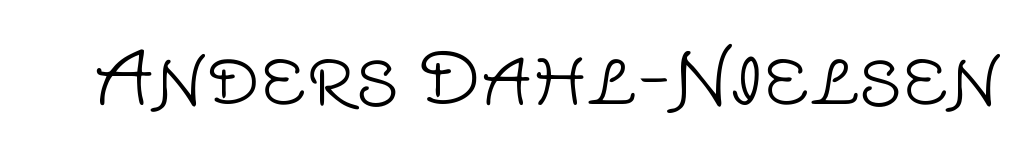
The image shows 71 px light sans-serif type; set normal letter spacing, not underlined; low stroke contrast and a large x-height.
